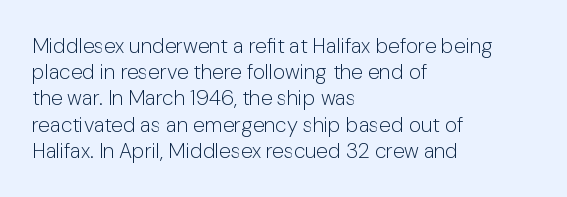
Q: Is the text bold? A: No.
Q: Is the text italic (slanted)? A: No, it is upright.
Q: Is the text underlined? A: No.
Q: How is the paragraph aligned? A: Left-aligned.
Q: Is the spacing between letters normal or unusually wide? A: Normal.
Q: Is the spacing between lines tight, normal or loose? A: Normal.
